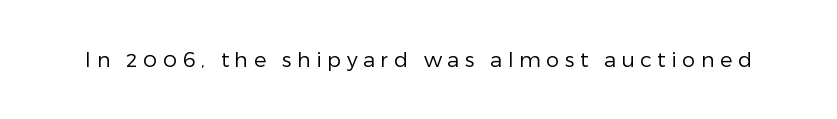
Weight: regular or lighter. Beneath every word, the page is bare. Does extra space separate the letters? Yes, quite a lot of it. Style check: upright.
